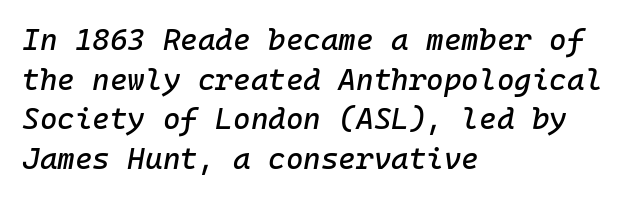
This rendering features lettering with no underline. Every character here occupies the same horizontal width, giving the sample a typewriter-like rhythm. One glance says typical: line gaps are just what's usual. Leftover space on each line is placed entirely after the last word.
